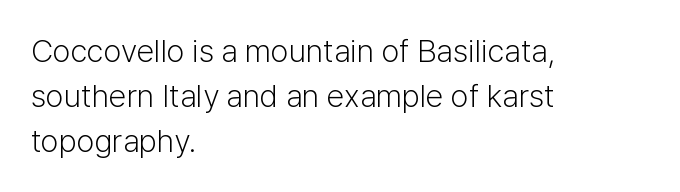
The image shows 32 px light sans-serif type, upright; set left-aligned, normal line spacing (1.41x), normal letter spacing, not underlined; low stroke contrast and a medium x-height.
